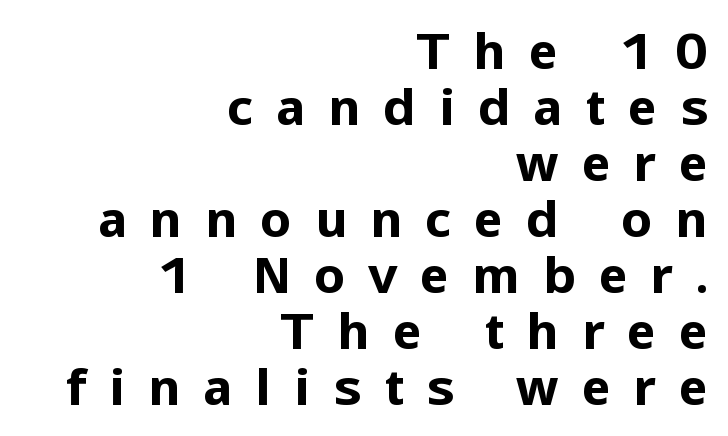
The image shows 50 px bold sans-serif type, upright; set right-aligned, tight line spacing (1.12x), unusually wide letter spacing (+0.45 em), not underlined; low stroke contrast and a medium x-height.
